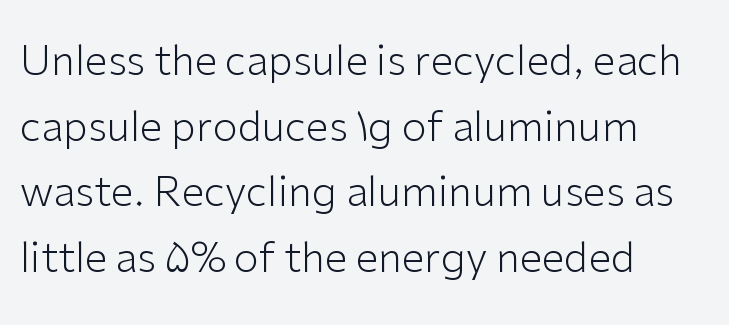
The typeface has the unassuming heft of standard copy or less. Proportional: the letters do not fall into vertical columns. This is sans-serif lettering, the kind often seen on screens and signage. Nothing unusual about the tracking: characters are spaced as the font intends. The lettering stays uniformly vertical, giving the passage a roman look.
